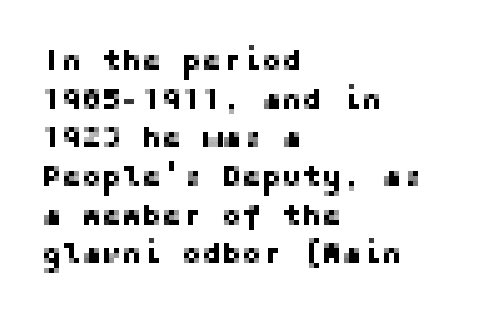
Q: Is the text italic (slanted)? A: No, it is upright.
Q: Is the typeface a serif or a sans-serif typeface? A: Sans-serif.
Q: Is the text underlined? A: No.
Q: How is the paragraph aligned? A: Left-aligned.
Q: Is the spacing between letters normal or unusually wide? A: Normal.
Q: Is the spacing between lines tight, normal or loose? A: Normal.
Q: Width (condensed, normal, or wide)? A: Normal.
Q: Stroke contrast? A: Low.
Q: x-height? A: Medium.
